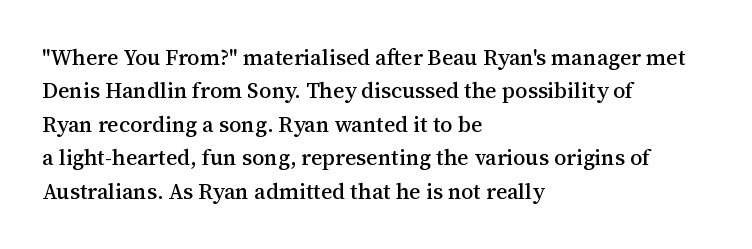
The image shows 22 px text type, upright; set left-aligned, normal line spacing (1.52x), normal letter spacing, not underlined.
